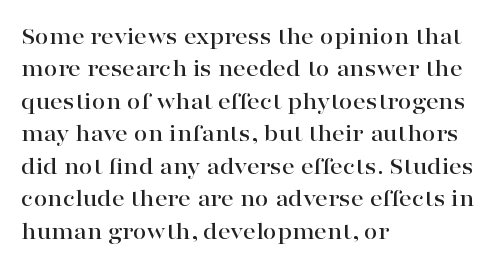
The image shows 25 px text type, upright; set left-aligned, normal line spacing (1.3x), normal letter spacing, not underlined.
